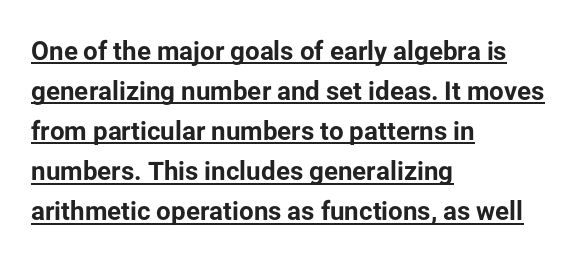
{"italic": "no", "bold": "yes", "underline": "yes", "align": "left", "line_spacing": "normal", "line_spacing_ratio": 1.54, "letter_spacing": "normal", "letter_spacing_em": 0.0, "glyph_px": 26}
